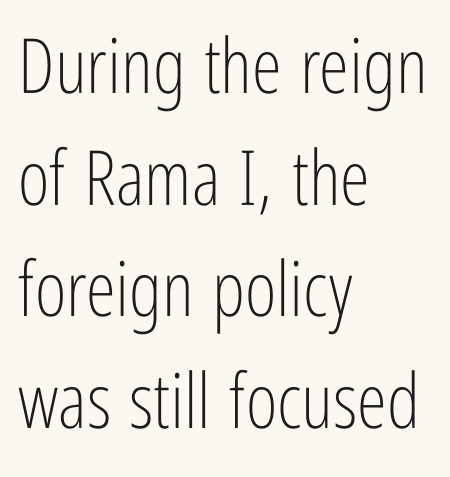
{"serif": "no", "italic": "no", "bold": "no", "weight": "light", "width": "condensed", "stroke_contrast": "low", "x_height": "medium", "monospaced": "no", "underline": "no", "align": "left", "line_spacing": "normal", "line_spacing_ratio": 1.47, "letter_spacing": "normal", "letter_spacing_em": 0.0, "glyph_px": 76}
